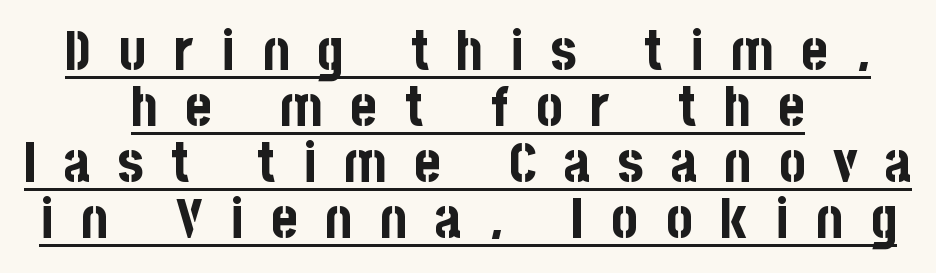
Q: Is the text bold? A: Yes.
Q: Is the text italic (slanted)? A: No, it is upright.
Q: Is the typeface a serif or a sans-serif typeface? A: Sans-serif.
Q: Is the text underlined? A: Yes.
Q: How is the paragraph aligned? A: Centered.
Q: Is the spacing between letters normal or unusually wide? A: Unusually wide.
Q: Is the spacing between lines tight, normal or loose? A: Tight.
Q: Width (condensed, normal, or wide)? A: Condensed.
Q: Stroke contrast? A: Low.
Q: x-height? A: Large.
Q: Monospaced? A: No.
